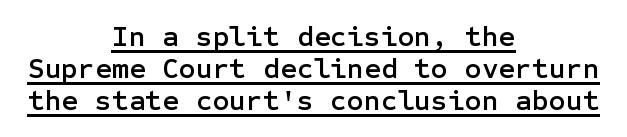
How are the letters spaced? Ordinarily, with no added tracking. The lines in this sample share a center point and differ in where they start and stop. A rule runs beneath these lines of type. How would I describe the line gaps? Narrow and economical. The passage shown is typeset with a sans-serif family. Unlike italic type, these characters show no tilt at all.
